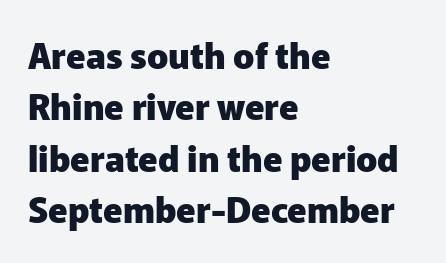
Q: Is the text bold? A: Yes.
Q: Is the text italic (slanted)? A: No, it is upright.
Q: Is the typeface a serif or a sans-serif typeface? A: Sans-serif.
Q: Is the text underlined? A: No.
Q: How is the paragraph aligned? A: Left-aligned.
Q: Is the spacing between letters normal or unusually wide? A: Normal.
Q: Is the spacing between lines tight, normal or loose? A: Normal.
Q: Width (condensed, normal, or wide)? A: Normal.
Q: Stroke contrast? A: Low.
Q: x-height? A: Medium.
Q: Monospaced? A: No.
